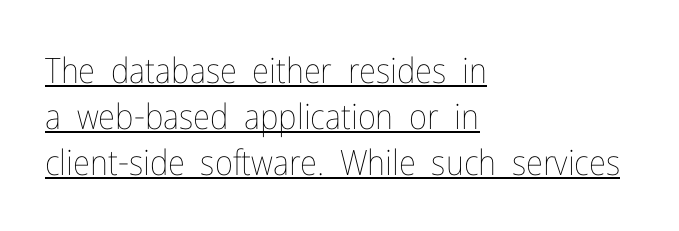
{"italic": "no", "bold": "no", "weight": "thin", "width": "condensed", "stroke_contrast": "low", "x_height": "medium", "monospaced": "no", "underline": "yes", "align": "left", "line_spacing": "normal", "line_spacing_ratio": 1.31, "letter_spacing": "normal", "letter_spacing_em": 0.0, "glyph_px": 35}
